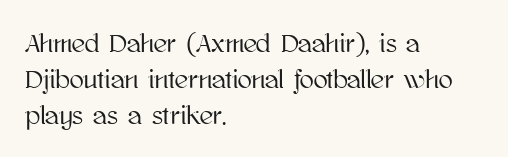
A typesetter would mark this as roman, not italic. Every row of glyphs begins at an identical x-position on the left. Descenders are the only things crossing below the line. Horizontal bands of white between lines are of average thickness.
